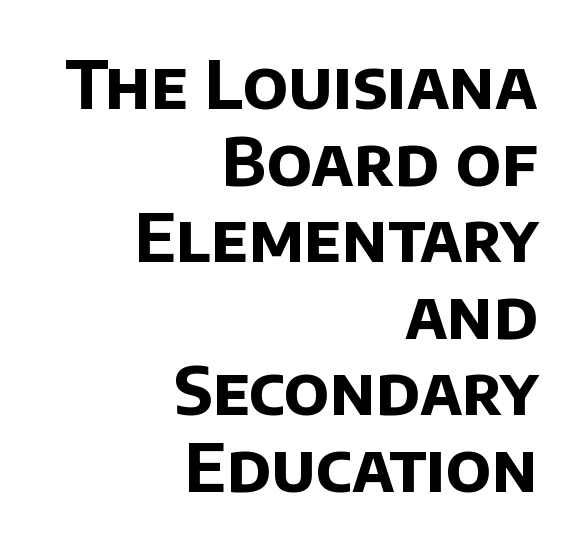
Q: Is the text bold? A: Yes.
Q: Is the typeface a serif or a sans-serif typeface? A: Sans-serif.
Q: Is the text underlined? A: No.
Q: How is the paragraph aligned? A: Right-aligned.
Q: Is the spacing between letters normal or unusually wide? A: Normal.
Q: Width (condensed, normal, or wide)? A: Normal.
Q: Stroke contrast? A: Low.
Q: x-height? A: Large.
Q: Monospaced? A: No.
